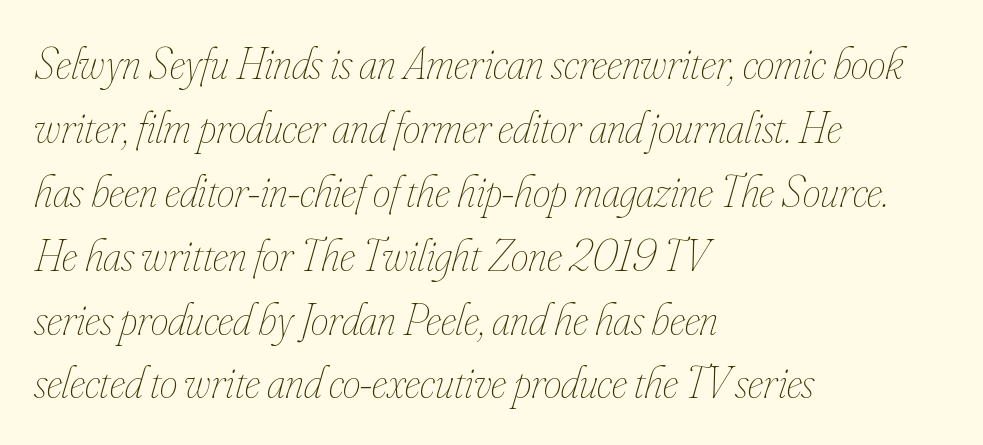
A typesetter would call this proportional, since set widths differ per character. What stands out about the letter spacing? Nothing — it is the standard amount. Vertically, the passage feels balanced, rows spaced as you'd expect. The paragraph has a hard left edge and a soft right edge. The font is comparable to plain body text, perhaps lighter.
